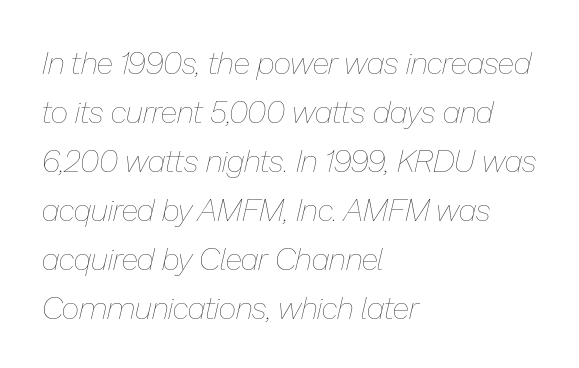
The image shows 31 px thin type, italic (leaning right); set left-aligned, normal line spacing (1.58x), normal letter spacing, not underlined; low stroke contrast and a medium x-height.
